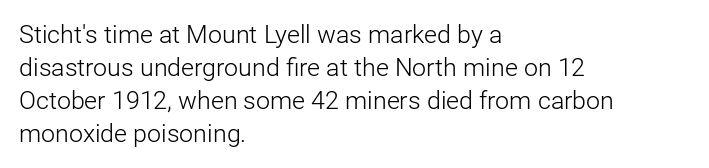
The setting favours the left margin, as ordinary paragraphs usually do. The letters stand upright; this is a roman face. Does the leading feel generous? No, just average. The passage shown has conventional tracking throughout. Each stroke keeps to a modest, everyday thickness or less.
